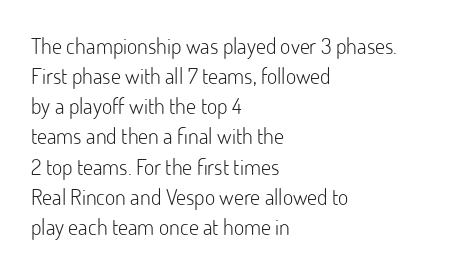
{"italic": "no", "bold": "no", "underline": "no", "align": "left", "line_spacing": "normal", "line_spacing_ratio": 1.37, "letter_spacing": "normal", "letter_spacing_em": 0.0, "glyph_px": 22}
